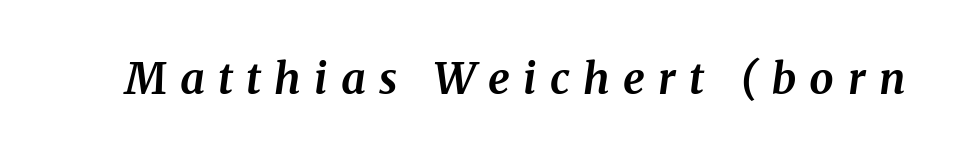
{"serif": "yes", "italic": "yes", "lean": "right", "slant_degrees": 8, "bold": "yes", "weight": "bold", "width": "normal", "stroke_contrast": "medium", "x_height": "medium", "monospaced": "no", "underline": "no", "letter_spacing": "wide", "letter_spacing_em": 0.31, "glyph_px": 43}
